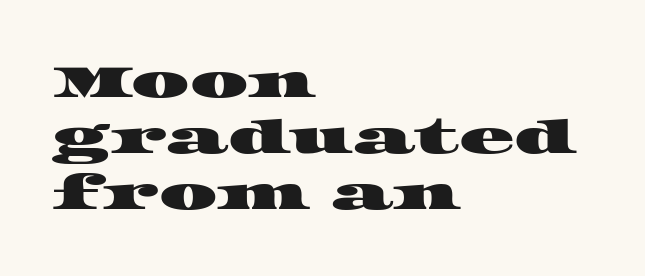
Q: Is the typeface a serif or a sans-serif typeface? A: Serif.
Q: Is the text underlined? A: No.
Q: How is the paragraph aligned? A: Left-aligned.
Q: Is the spacing between letters normal or unusually wide? A: Normal.
Q: Width (condensed, normal, or wide)? A: Wide.
Q: Stroke contrast? A: High.
Q: x-height? A: Large.
Q: Monospaced? A: No.
